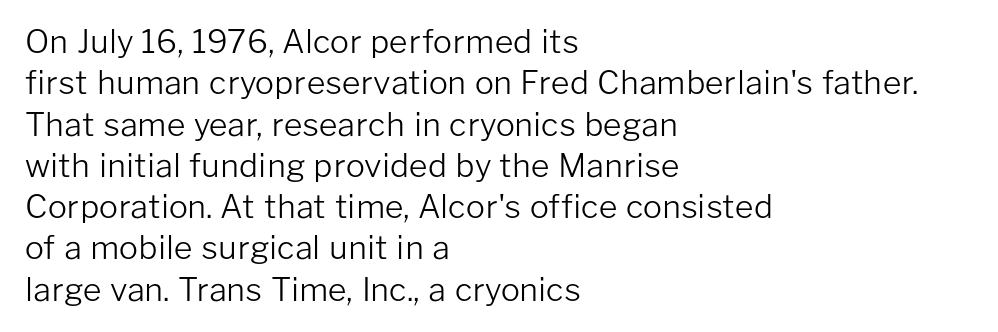
A quiet, ordinary-to-light weight characterises the typeface. The gap between lines stays unmarked. In terms of letterform style, serifs are entirely absent. Reading down the block, your eye returns to a fixed left position each line. Each letter keeps its own natural width here, so spacing adapts to shape. Letter spacing: default.
